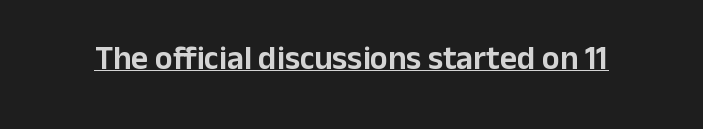
The image shows 33 px sans-serif type, upright; set normal letter spacing, underlined; low stroke contrast and a medium x-height.
